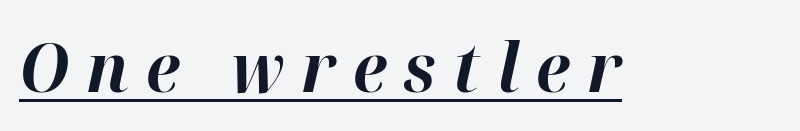
The image shows 68 px bold type, italic (leaning right); set unusually wide letter spacing (+0.25 em), underlined; high stroke contrast and a medium x-height.
